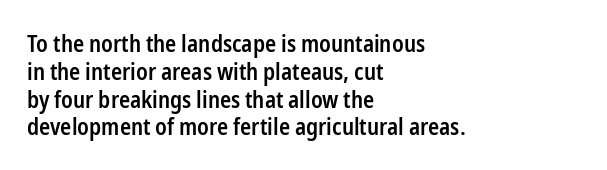
The image shows 23 px text type, upright; set left-aligned, line spacing 1.21x, normal letter spacing, not underlined.
